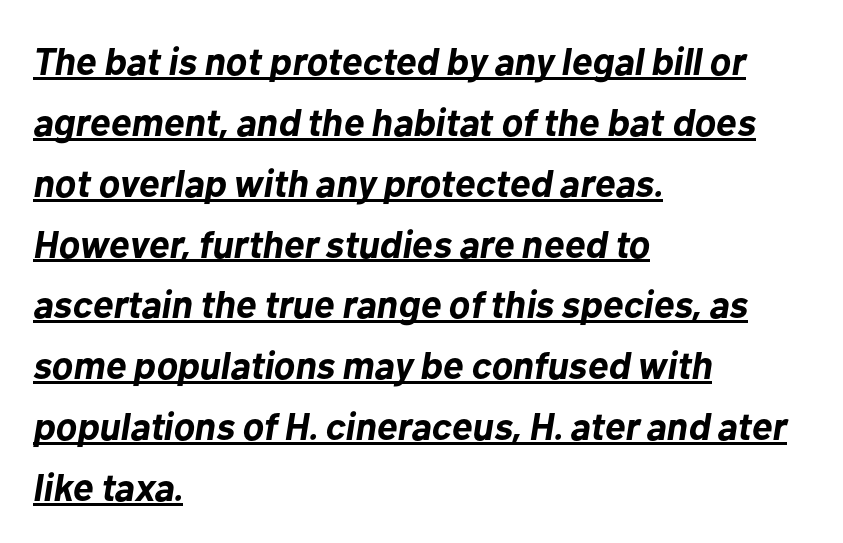
{"italic": "yes", "lean": "right", "slant_degrees": 10, "bold": "yes", "weight": "bold", "width": "normal", "stroke_contrast": "low", "x_height": "medium", "monospaced": "no", "underline": "yes", "align": "left", "line_spacing": "normal", "line_spacing_ratio": 1.56, "letter_spacing": "normal", "letter_spacing_em": 0.0, "glyph_px": 39}
